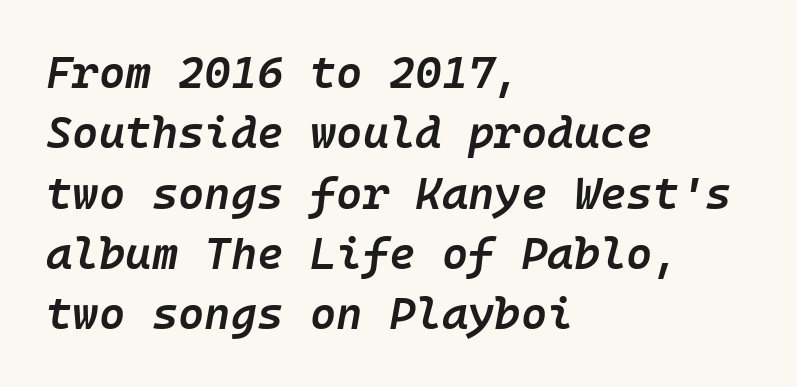
The image shows 45 px semibold type, italic (leaning right); set left-aligned, normal line spacing (1.34x), normal letter spacing, not underlined; low stroke contrast and a medium x-height.
